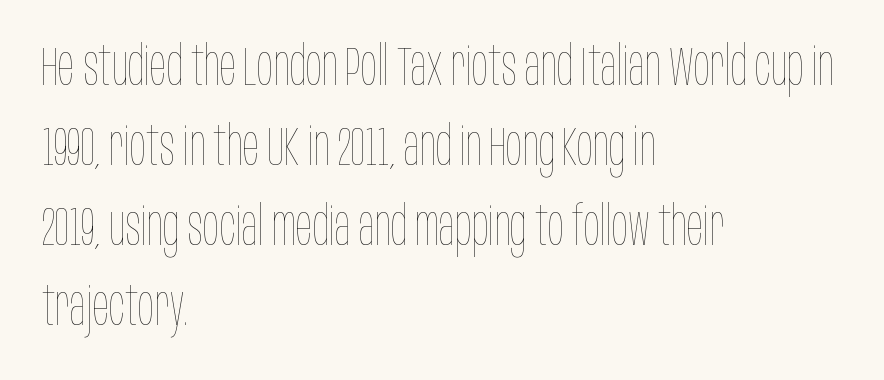
Decoration check: the copy has no underline. The typography opts for an upright posture over an oblique one. Line starts are locked; line ends wander. The line texture is even and compact thanks to regular tracking.
